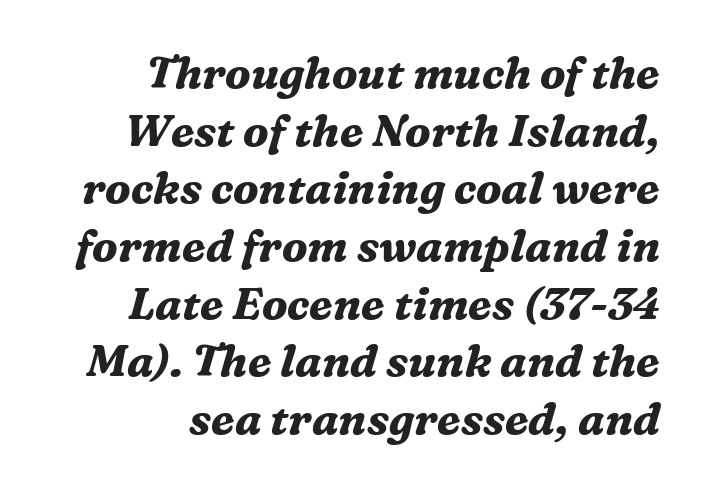
Q: Is the text bold? A: Yes.
Q: Is the text italic (slanted)? A: Yes, it leans right by about 16 degrees.
Q: Is the typeface a serif or a sans-serif typeface? A: Serif.
Q: Is the text underlined? A: No.
Q: How is the paragraph aligned? A: Right-aligned.
Q: Is the spacing between letters normal or unusually wide? A: Normal.
Q: Is the spacing between lines tight, normal or loose? A: Normal.
Q: Width (condensed, normal, or wide)? A: Normal.
Q: Stroke contrast? A: Medium.
Q: x-height? A: Medium.
Q: Monospaced? A: No.
